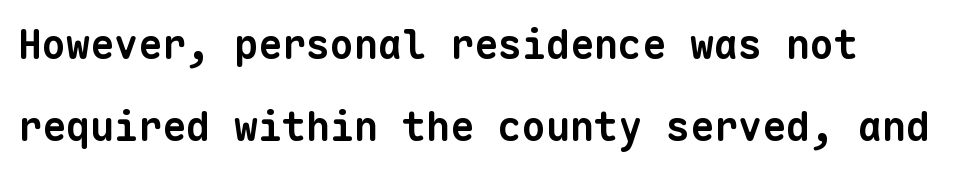
The image shows 40 px bold sans-serif type, monospaced; set left-aligned, loose line spacing (2.06x), normal letter spacing, not underlined; low stroke contrast and a medium x-height.
